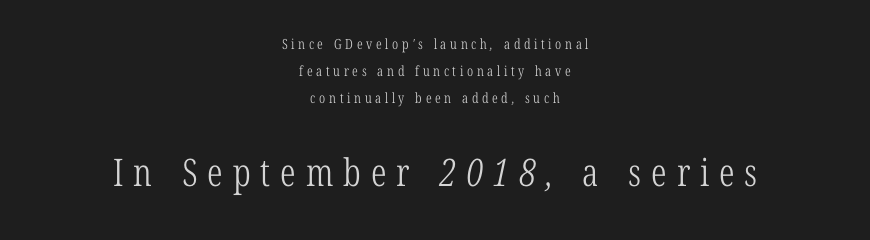
Every row of glyphs is offset so its center matches the block's center. Quick note: underline off. This rendering widens character spacing well past its baseline value. The rendering uses natural spacing where letterforms have individual widths. In terms of letterform style, serifs are clearly present.
